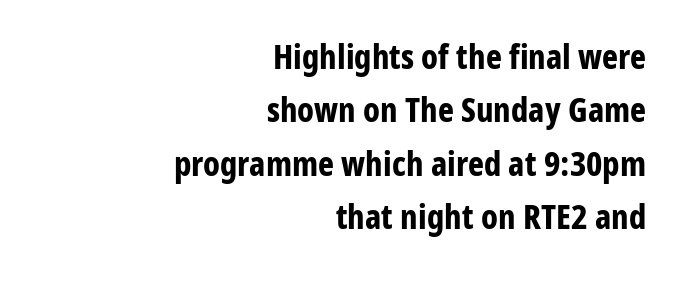
Q: Is the text bold? A: Yes.
Q: Is the text italic (slanted)? A: No, it is upright.
Q: Is the typeface a serif or a sans-serif typeface? A: Sans-serif.
Q: Is the text underlined? A: No.
Q: How is the paragraph aligned? A: Right-aligned.
Q: Is the spacing between letters normal or unusually wide? A: Normal.
Q: Is the spacing between lines tight, normal or loose? A: Normal.
Q: Width (condensed, normal, or wide)? A: Condensed.
Q: Stroke contrast? A: Low.
Q: x-height? A: Medium.
Q: Monospaced? A: No.
